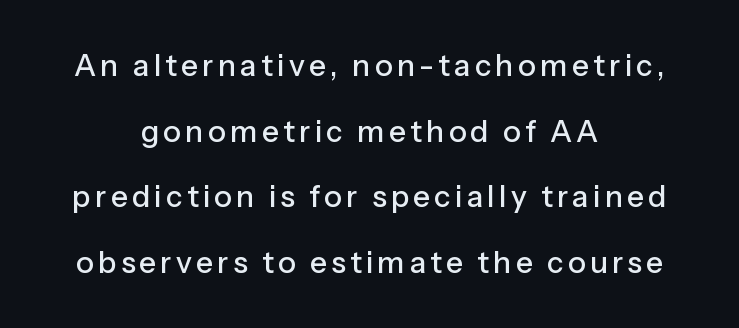
Q: Is the text italic (slanted)? A: No, it is upright.
Q: Is the typeface a serif or a sans-serif typeface? A: Sans-serif.
Q: Is the text underlined? A: No.
Q: How is the paragraph aligned? A: Centered.
Q: Is the spacing between lines tight, normal or loose? A: Loose.
Q: Width (condensed, normal, or wide)? A: Normal.
Q: Stroke contrast? A: Low.
Q: x-height? A: Medium.
Q: Monospaced? A: No.
